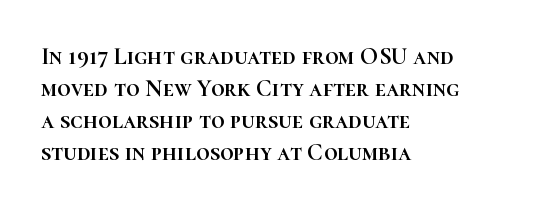
{"italic": "no", "underline": "no", "align": "left", "line_spacing": "normal", "line_spacing_ratio": 1.34, "letter_spacing": "normal", "letter_spacing_em": 0.0, "glyph_px": 24}
